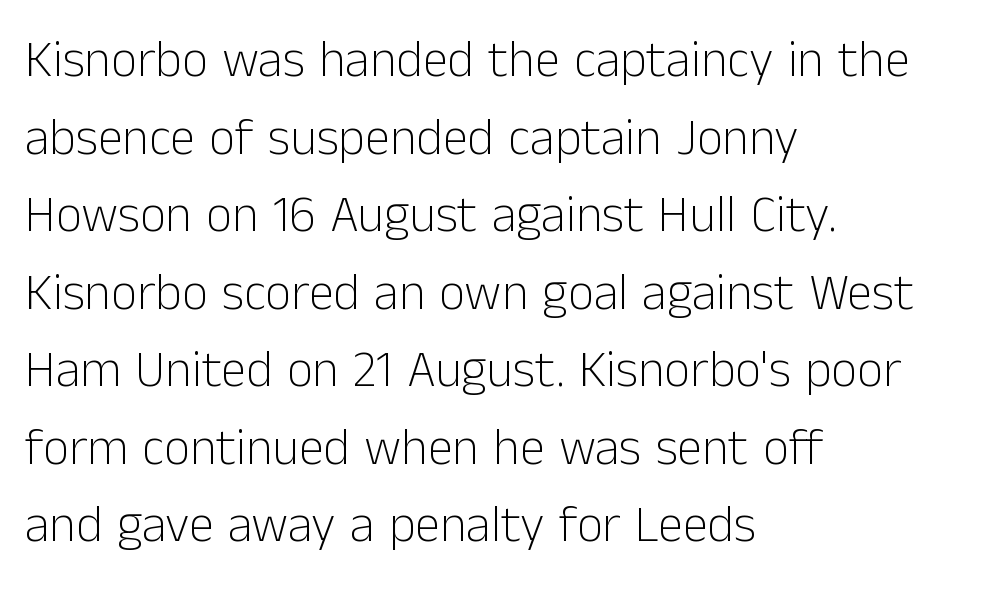
Q: Is the text bold? A: No.
Q: Is the text italic (slanted)? A: No, it is upright.
Q: Is the typeface a serif or a sans-serif typeface? A: Sans-serif.
Q: Is the text underlined? A: No.
Q: How is the paragraph aligned? A: Left-aligned.
Q: Is the spacing between letters normal or unusually wide? A: Normal.
Q: Is the spacing between lines tight, normal or loose? A: Normal.
Q: Width (condensed, normal, or wide)? A: Normal.
Q: Stroke contrast? A: Low.
Q: x-height? A: Medium.
Q: Monospaced? A: No.
